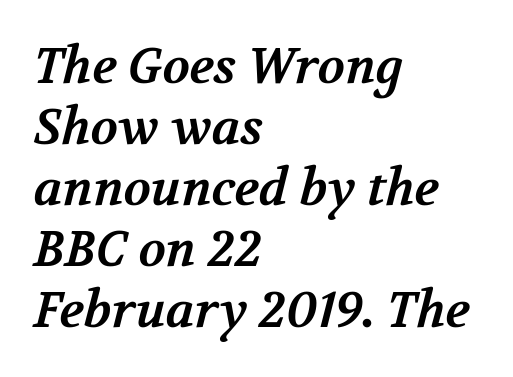
Q: Is the text bold? A: Yes.
Q: Is the typeface a serif or a sans-serif typeface? A: Serif.
Q: Is the text underlined? A: No.
Q: How is the paragraph aligned? A: Left-aligned.
Q: Is the spacing between letters normal or unusually wide? A: Normal.
Q: Width (condensed, normal, or wide)? A: Normal.
Q: Stroke contrast? A: Medium.
Q: x-height? A: Medium.
Q: Monospaced? A: No.
